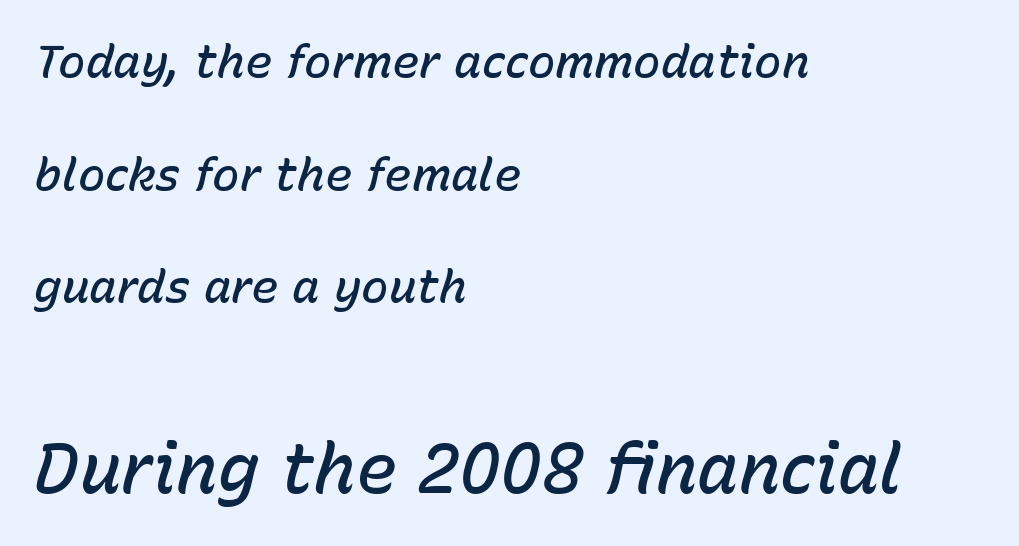
Emphasis-style slanted type is in use. Caption: upper text group reduced, lower text group enlarged. The lines are quadded left. Caption: standard tracking, unaltered.
